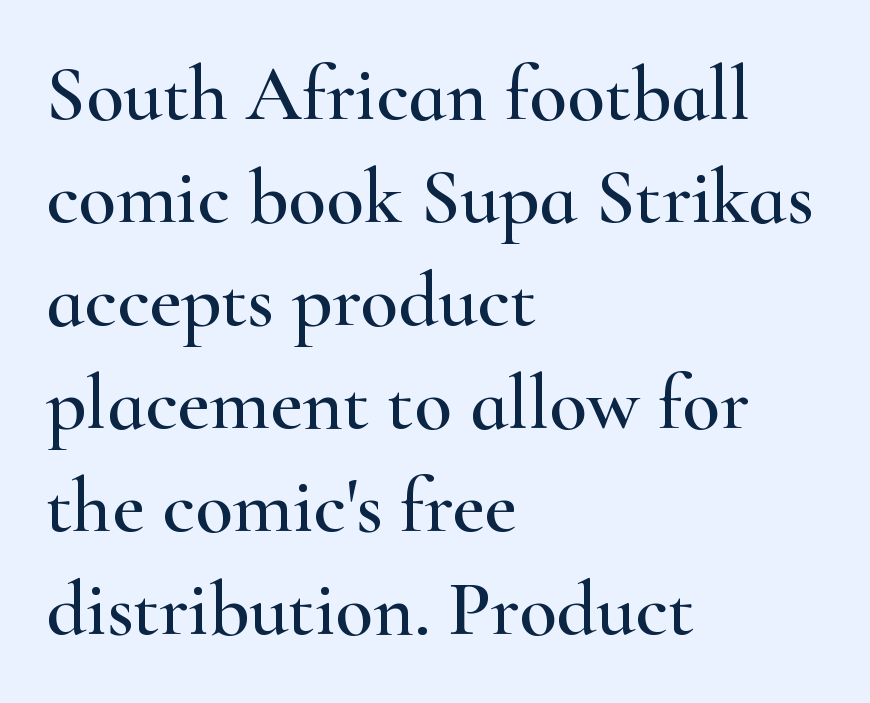
Q: Is the text italic (slanted)? A: No, it is upright.
Q: Is the typeface a serif or a sans-serif typeface? A: Serif.
Q: Is the text underlined? A: No.
Q: How is the paragraph aligned? A: Left-aligned.
Q: Is the spacing between letters normal or unusually wide? A: Normal.
Q: Is the spacing between lines tight, normal or loose? A: Normal.
Q: Width (condensed, normal, or wide)? A: Wide.
Q: Stroke contrast? A: High.
Q: x-height? A: Small.
Q: Monospaced? A: No.
